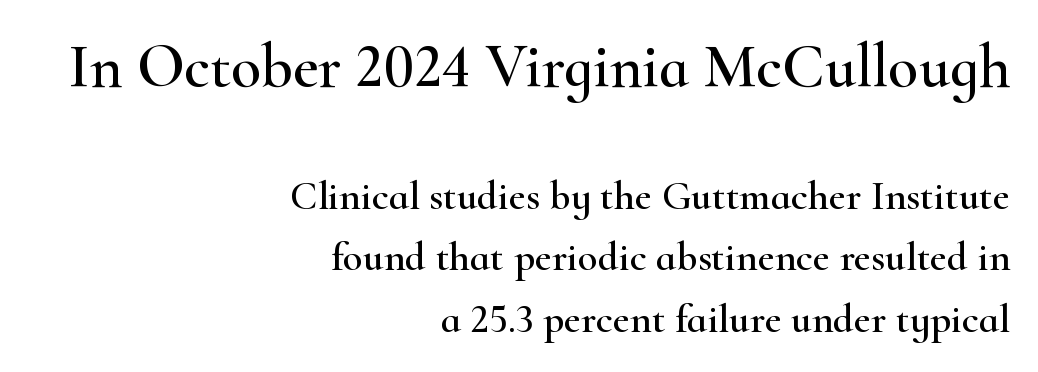
Q: Is the text italic (slanted)? A: No, it is upright.
Q: Is the typeface a serif or a sans-serif typeface? A: Serif.
Q: Is the text underlined? A: No.
Q: How is the paragraph aligned? A: Right-aligned.
Q: Is the spacing between letters normal or unusually wide? A: Normal.
Q: Is the spacing between lines tight, normal or loose? A: Normal.
Q: Which block of text is set in a larger size, the first (top) or the second (bottom)? A: The first (top) one.
Q: Width (condensed, normal, or wide)? A: Wide.
Q: Stroke contrast? A: High.
Q: x-height? A: Small.
Q: Monospaced? A: No.
